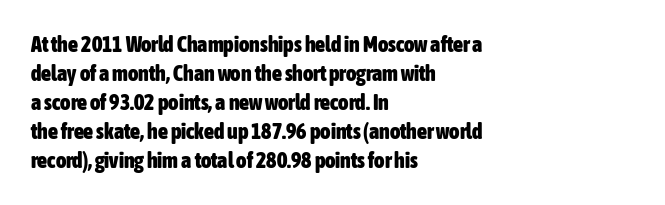
{"italic": "no", "bold": "yes", "underline": "no", "align": "left", "line_spacing": "normal", "line_spacing_ratio": 1.32, "letter_spacing": "normal", "letter_spacing_em": 0.0, "glyph_px": 22}
